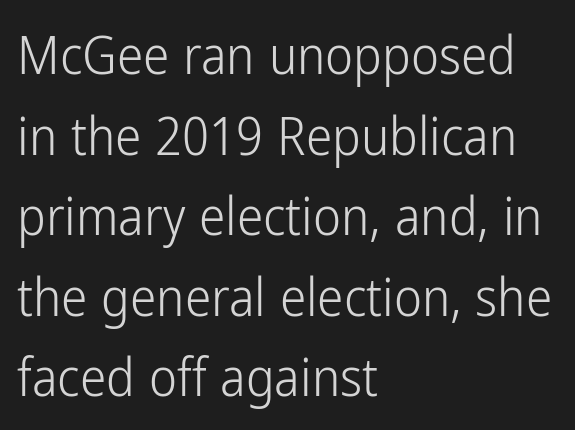
Q: Is the text bold? A: No.
Q: Is the text italic (slanted)? A: No, it is upright.
Q: Is the typeface a serif or a sans-serif typeface? A: Sans-serif.
Q: Is the text underlined? A: No.
Q: How is the paragraph aligned? A: Left-aligned.
Q: Is the spacing between letters normal or unusually wide? A: Normal.
Q: Is the spacing between lines tight, normal or loose? A: Normal.
Q: Width (condensed, normal, or wide)? A: Condensed.
Q: Stroke contrast? A: Low.
Q: x-height? A: Medium.
Q: Monospaced? A: No.
